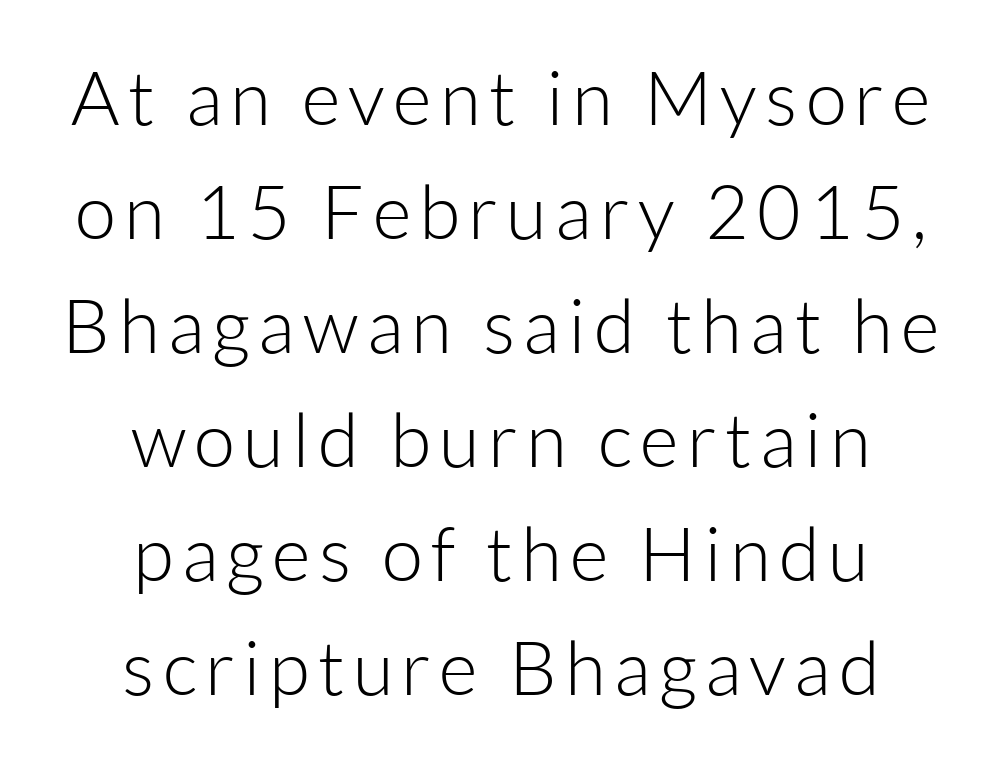
The image shows 75 px light sans-serif type, upright; set centered, normal line spacing (1.52x), not underlined; low stroke contrast and a medium x-height.
